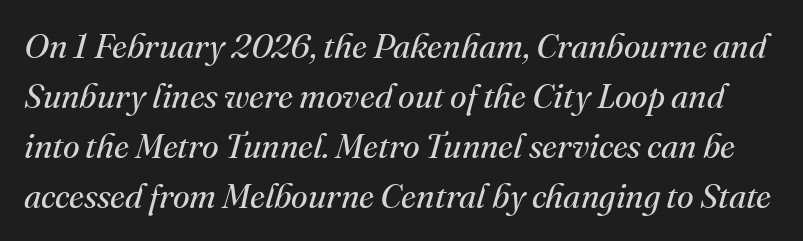
Are there feet on the stems? There are — it's a serif. Underlining? Definitely not there. The passage shown leans; its letterforms are oblique. The letterforms sit at book weight or below. What stands out about the letter spacing? Nothing — it is the standard amount.
